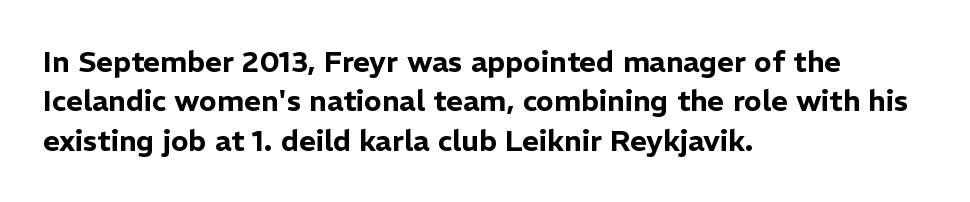
Q: Is the text italic (slanted)? A: No, it is upright.
Q: Is the typeface a serif or a sans-serif typeface? A: Sans-serif.
Q: Is the text underlined? A: No.
Q: How is the paragraph aligned? A: Left-aligned.
Q: Is the spacing between letters normal or unusually wide? A: Normal.
Q: Is the spacing between lines tight, normal or loose? A: Normal.
Q: Width (condensed, normal, or wide)? A: Normal.
Q: Stroke contrast? A: Low.
Q: x-height? A: Medium.
Q: Monospaced? A: No.
